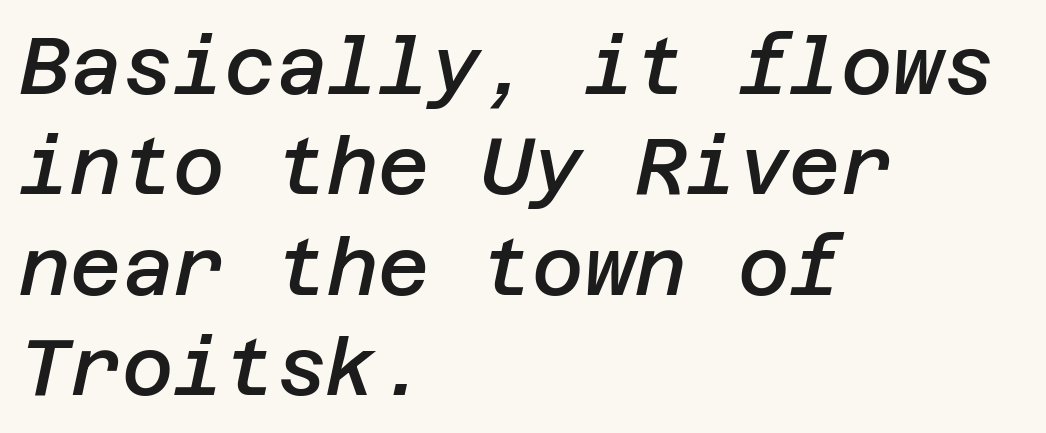
The image shows 79 px semibold type, italic (leaning right); set left-aligned, normal line spacing (1.27x), normal letter spacing, not underlined; low stroke contrast and a large x-height.
